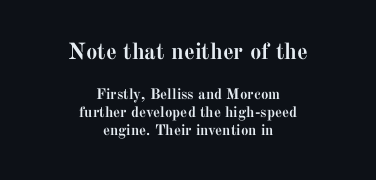
Q: Is the text bold? A: Yes.
Q: Is the text italic (slanted)? A: No, it is upright.
Q: Is the text underlined? A: No.
Q: How is the paragraph aligned? A: Centered.
Q: Is the spacing between letters normal or unusually wide? A: Normal.
Q: Which block of text is set in a larger size, the first (top) or the second (bottom)? A: The first (top) one.
